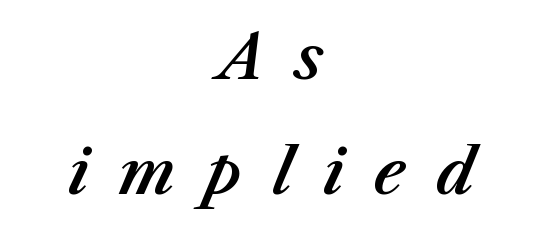
Has an underline been added? It has not. What stands out about the letter spacing? Its width — letters are far apart. The rendering uses natural spacing where letterforms have individual widths. Yep, that's italic — everything's leaning. The lines in this sample share a center point and differ in where they start and stop.
